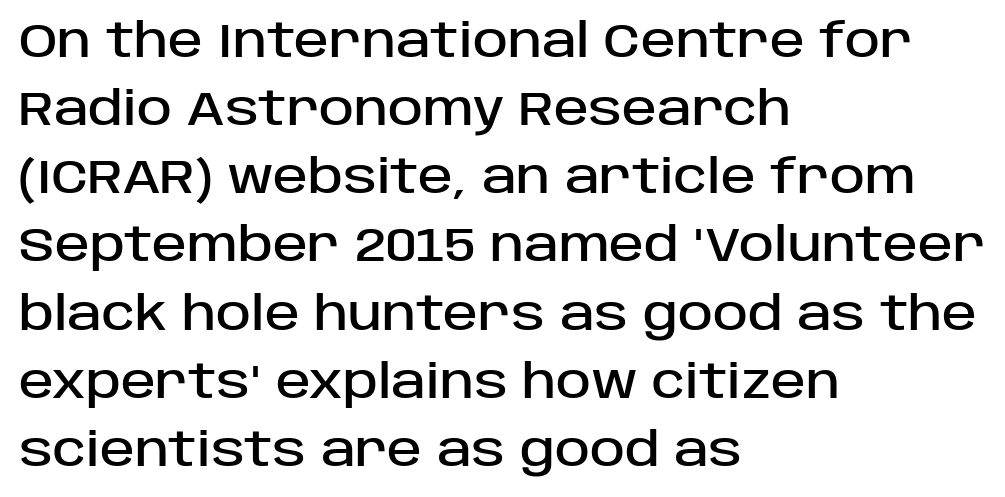
{"serif": "no", "italic": "no", "width": "normal", "stroke_contrast": "low", "x_height": "large", "monospaced": "no", "underline": "no", "align": "left", "line_spacing": "normal", "line_spacing_ratio": 1.45, "letter_spacing": "normal", "letter_spacing_em": 0.0, "glyph_px": 47}
